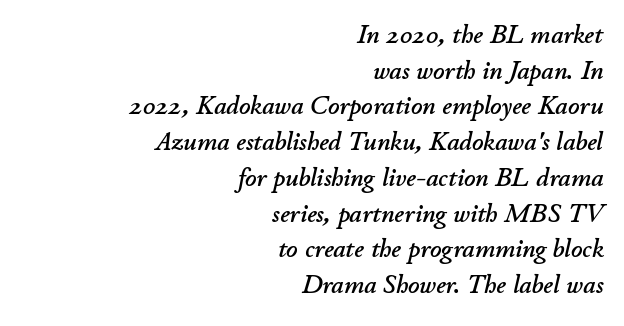
The space directly below the letters is spotless. The typesetter chose a ragged-left arrangement here. You could call the tracking neutral — neither tight nor loose. If you measured baseline to baseline, you'd find a middling distance. The rendering applies a slant to the glyphs.
